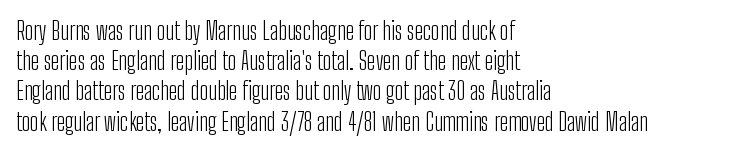
The image shows 24 px text type, upright; set left-aligned, normal line spacing (1.26x), normal letter spacing, not underlined.
